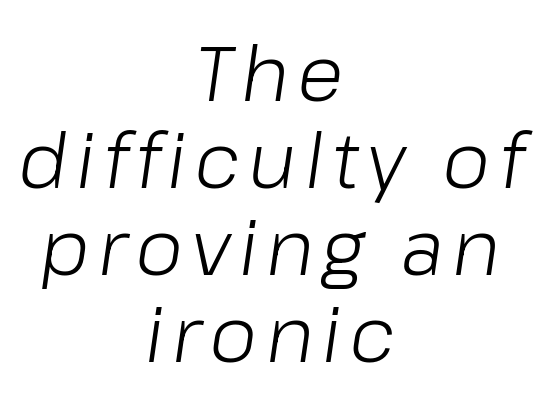
Q: Is the text bold? A: No.
Q: Is the text italic (slanted)? A: Yes, it leans right by about 8 degrees.
Q: Is the text underlined? A: No.
Q: How is the paragraph aligned? A: Centered.
Q: Is the spacing between lines tight, normal or loose? A: Tight.
Q: Width (condensed, normal, or wide)? A: Normal.
Q: Stroke contrast? A: Low.
Q: x-height? A: Medium.
Q: Monospaced? A: No.
